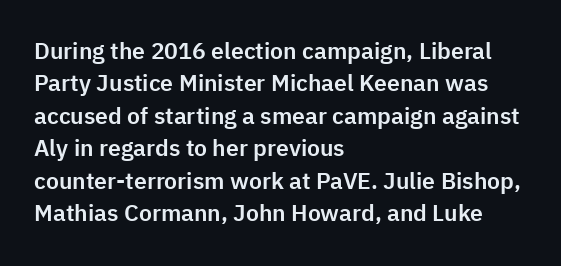
Q: Is the text italic (slanted)? A: No, it is upright.
Q: Is the text underlined? A: No.
Q: How is the paragraph aligned? A: Left-aligned.
Q: Is the spacing between letters normal or unusually wide? A: Normal.
Q: Is the spacing between lines tight, normal or loose? A: Normal.
